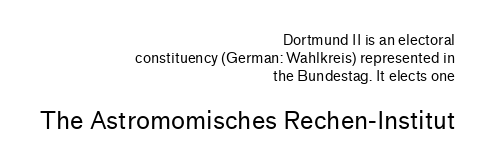
Q: Is the text bold? A: No.
Q: Is the text italic (slanted)? A: No, it is upright.
Q: Is the text underlined? A: No.
Q: How is the paragraph aligned? A: Right-aligned.
Q: Is the spacing between letters normal or unusually wide? A: Normal.
Q: Is the spacing between lines tight, normal or loose? A: Normal.
Q: Which block of text is set in a larger size, the first (top) or the second (bottom)? A: The second (bottom) one.
